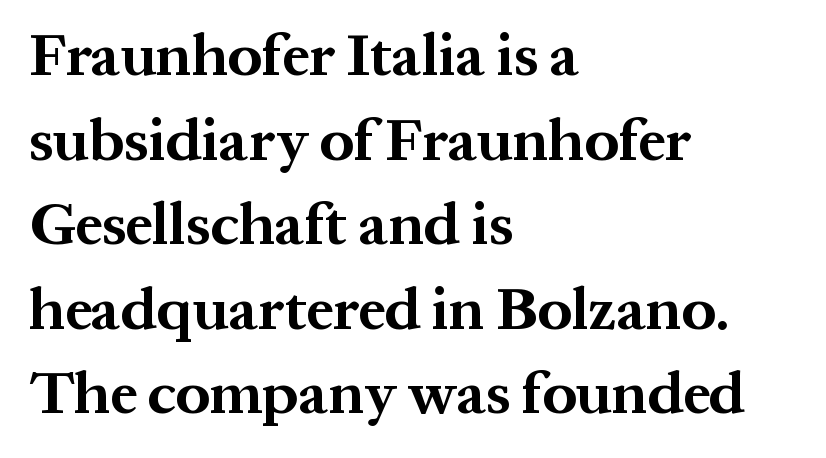
Q: Is the text bold? A: Yes.
Q: Is the text italic (slanted)? A: No, it is upright.
Q: Is the typeface a serif or a sans-serif typeface? A: Serif.
Q: Is the text underlined? A: No.
Q: How is the paragraph aligned? A: Left-aligned.
Q: Is the spacing between letters normal or unusually wide? A: Normal.
Q: Is the spacing between lines tight, normal or loose? A: Normal.
Q: Width (condensed, normal, or wide)? A: Normal.
Q: Stroke contrast? A: Medium.
Q: x-height? A: Medium.
Q: Monospaced? A: No.
